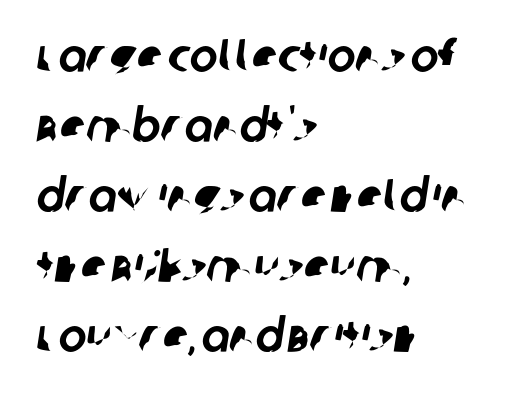
The image shows 47 px sans-serif type; set left-aligned, normal line spacing (1.49x), normal letter spacing, not underlined; low stroke contrast and a large x-height.
